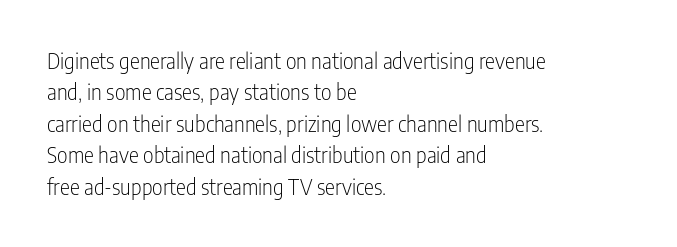
Q: Is the text bold? A: No.
Q: Is the text italic (slanted)? A: No, it is upright.
Q: Is the text underlined? A: No.
Q: How is the paragraph aligned? A: Left-aligned.
Q: Is the spacing between letters normal or unusually wide? A: Normal.
Q: Is the spacing between lines tight, normal or loose? A: Normal.
